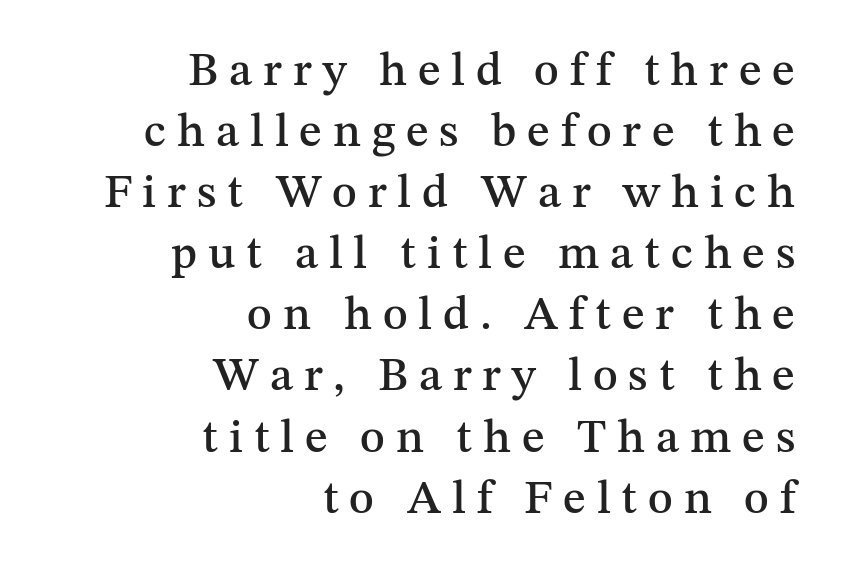
The image shows 47 px serif type, upright; set right-aligned, normal line spacing (1.3x), unusually wide letter spacing (+0.23 em), not underlined; medium stroke contrast and a medium x-height.
